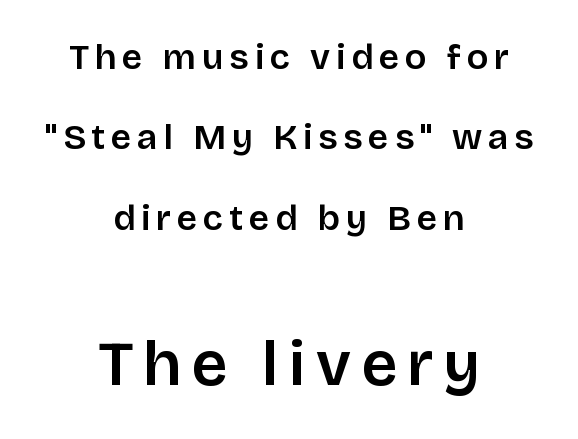
{"serif": "no", "italic": "no", "width": "normal", "stroke_contrast": "low", "x_height": "large", "monospaced": "no", "underline": "no", "align": "center", "line_spacing": "loose", "line_spacing_ratio": 2.23, "larger_block": "second", "size_ratio": 1.75, "glyph_px": 63}
